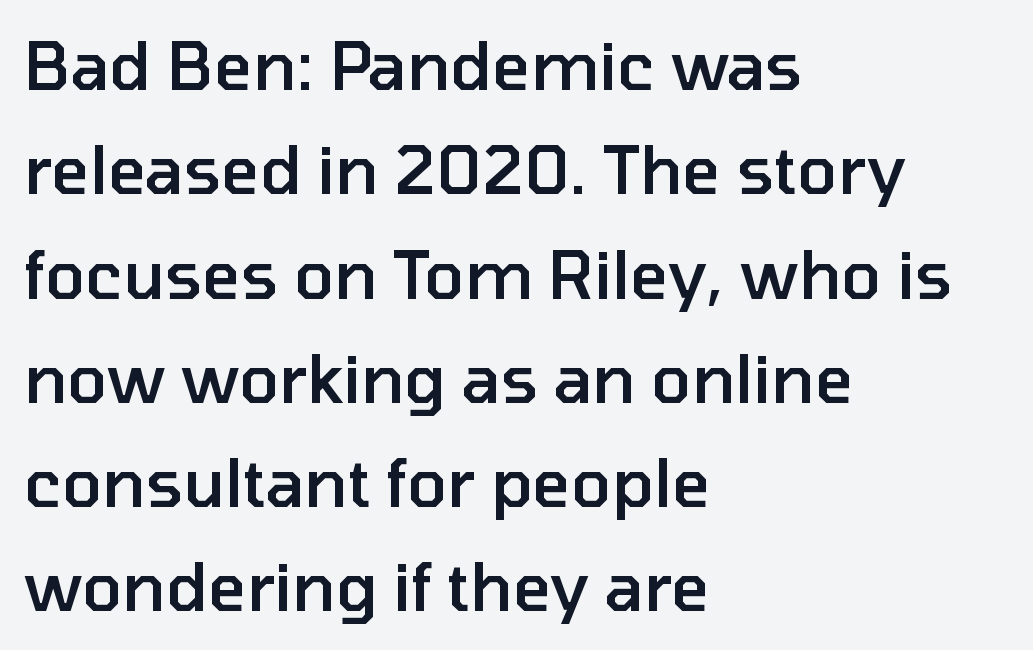
{"serif": "no", "italic": "no", "bold": "semi", "weight": "semibold", "width": "normal", "stroke_contrast": "low", "x_height": "medium", "monospaced": "no", "underline": "no", "align": "left", "line_spacing": "normal", "line_spacing_ratio": 1.58, "letter_spacing": "normal", "letter_spacing_em": 0.0, "glyph_px": 66}
